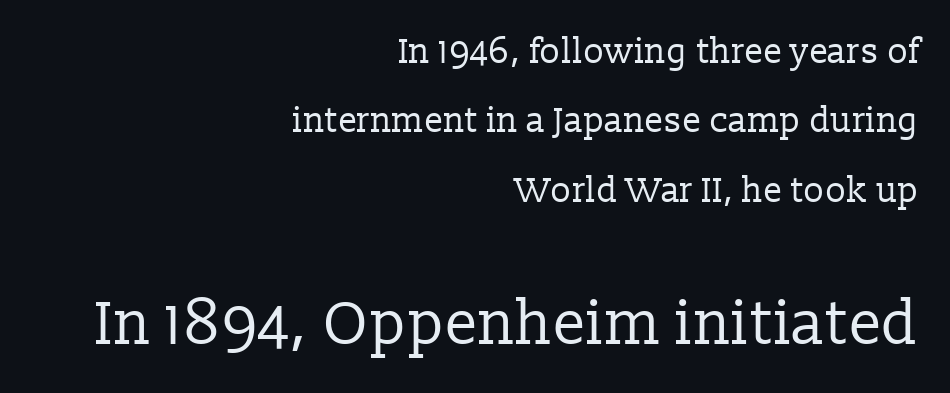
The image shows 61 px regular-weight serif type, upright; set right-aligned, loose line spacing (1.98x), normal letter spacing, not underlined; the second (bottom) block is 1.74x larger; low stroke contrast and a medium x-height.
